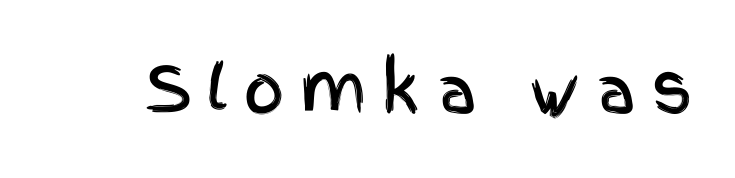
The image shows 63 px condensed sans-serif type, upright; set unusually wide letter spacing (+0.25 em), not underlined; a large x-height.
